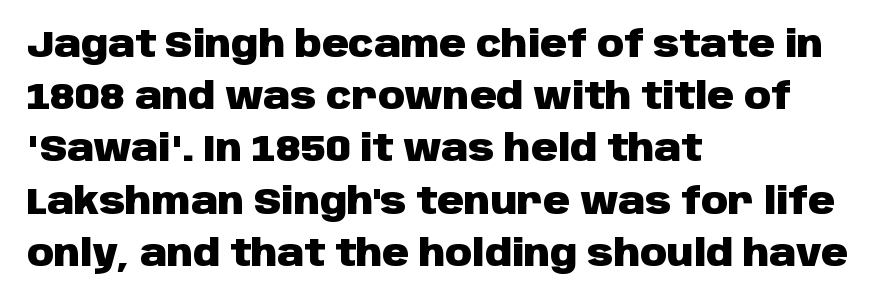
The sample has been set heavy, in full bold. A typesetter would call this zero additional tracking. Summary of vertical rhythm: regular, with standard interline spacing. The passage is arranged the way most books set body copy — flush left.
